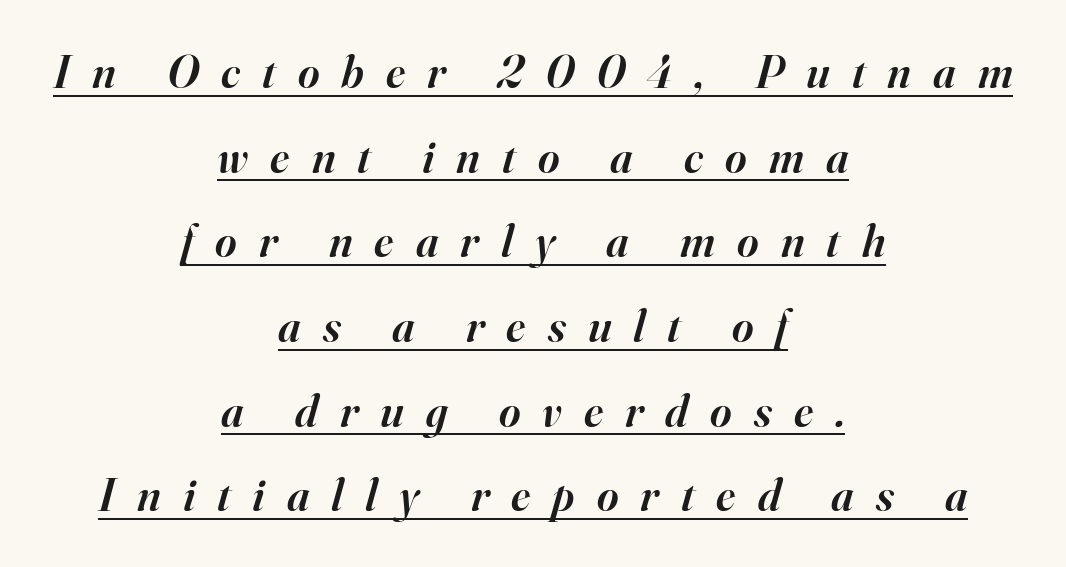
Q: Is the text bold? A: Semi-bold.
Q: Is the text italic (slanted)? A: Yes, it leans right by about 16 degrees.
Q: Is the typeface a serif or a sans-serif typeface? A: Serif.
Q: Is the text underlined? A: Yes.
Q: How is the paragraph aligned? A: Centered.
Q: Is the spacing between letters normal or unusually wide? A: Unusually wide.
Q: Width (condensed, normal, or wide)? A: Normal.
Q: Stroke contrast? A: High.
Q: x-height? A: Small.
Q: Monospaced? A: No.
